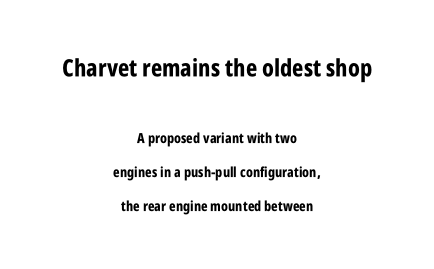
The image shows 24 px bold type, upright; set centered, loose line spacing (2.41x), normal letter spacing, not underlined; the first (top) block is 1.71x larger.
